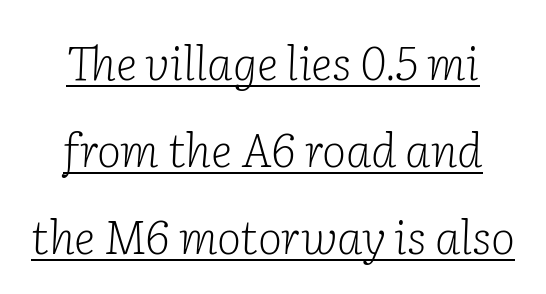
Q: Is the text bold? A: No.
Q: Is the text italic (slanted)? A: Yes, it leans right by about 2 degrees.
Q: Is the typeface a serif or a sans-serif typeface? A: Serif.
Q: Is the text underlined? A: Yes.
Q: How is the paragraph aligned? A: Centered.
Q: Is the spacing between letters normal or unusually wide? A: Normal.
Q: Width (condensed, normal, or wide)? A: Normal.
Q: Stroke contrast? A: Low.
Q: x-height? A: Medium.
Q: Monospaced? A: No.
